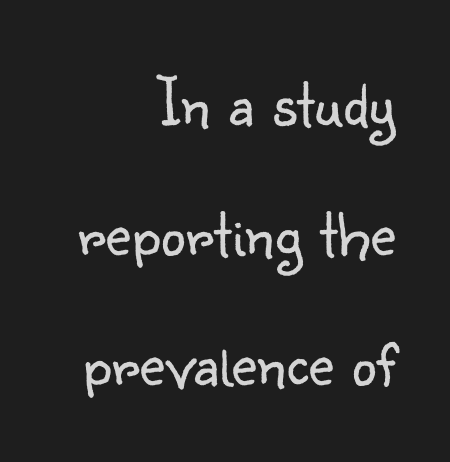
{"serif": "no", "italic": "no", "bold": "no", "weight": "light", "width": "normal", "stroke_contrast": "low", "x_height": "small", "monospaced": "no", "underline": "no", "align": "right", "line_spacing_ratio": 1.86, "letter_spacing": "normal", "letter_spacing_em": 0.0, "glyph_px": 70}
